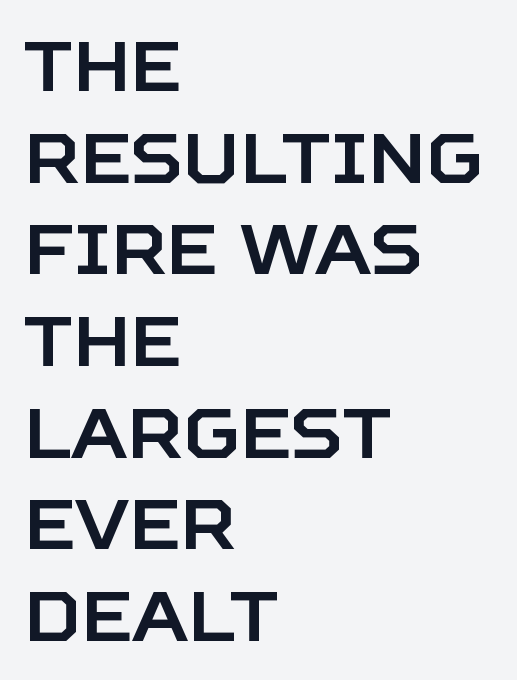
The image shows 70 px sans-serif type, upright; set left-aligned, normal line spacing (1.31x), normal letter spacing, not underlined; low stroke contrast and a large x-height.
